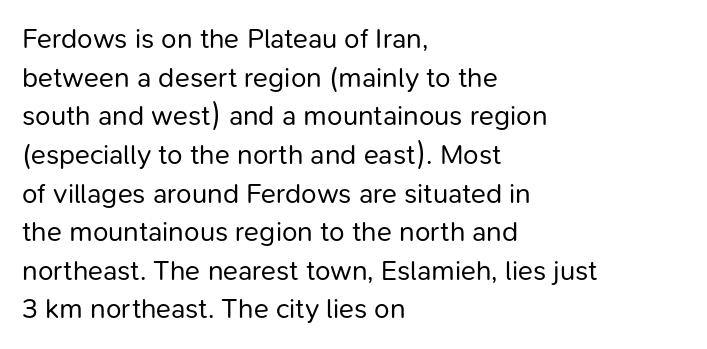
Q: Is the text bold? A: No.
Q: Is the text italic (slanted)? A: No, it is upright.
Q: Is the typeface a serif or a sans-serif typeface? A: Sans-serif.
Q: Is the text underlined? A: No.
Q: How is the paragraph aligned? A: Left-aligned.
Q: Is the spacing between letters normal or unusually wide? A: Normal.
Q: Is the spacing between lines tight, normal or loose? A: Normal.
Q: Width (condensed, normal, or wide)? A: Normal.
Q: Stroke contrast? A: Low.
Q: x-height? A: Medium.
Q: Monospaced? A: No.
